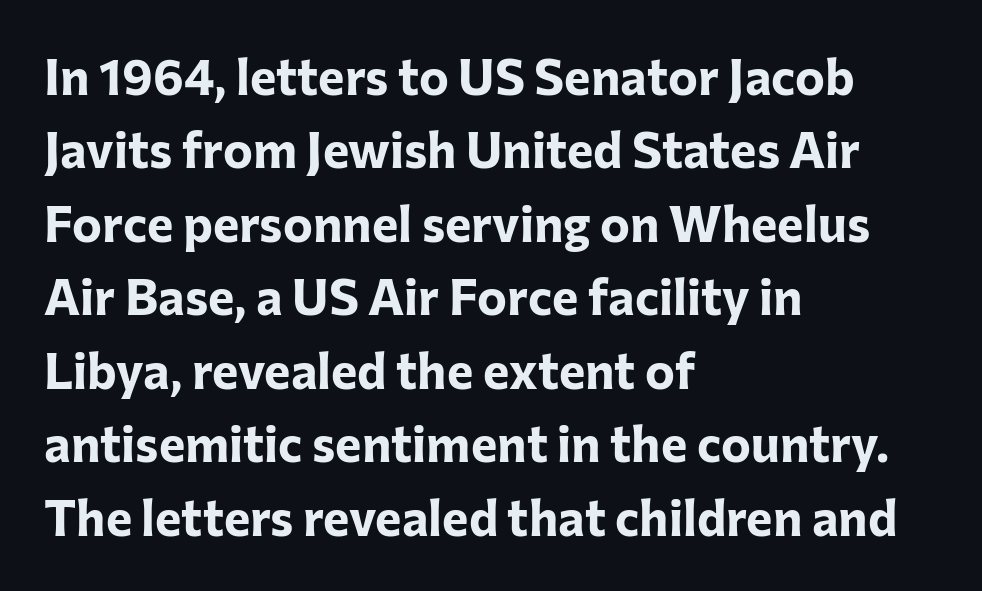
The image shows 50 px bold sans-serif type, upright; set left-aligned, normal line spacing (1.47x), normal letter spacing, not underlined; low stroke contrast and a medium x-height.
